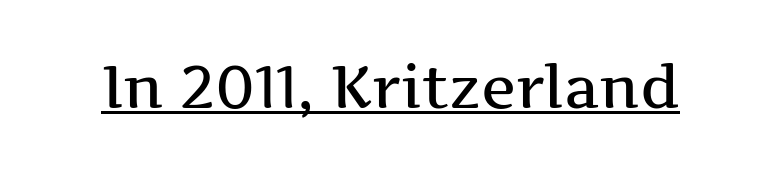
Every character sits straight up, as roman type does. You can see a thin bar hugging the bottom of the glyphs. Default kerning and tracking; the words read as compact shapes. Stroke terminals: seriffed. Looks like regular typesetting: each glyph gets only the width it needs.
